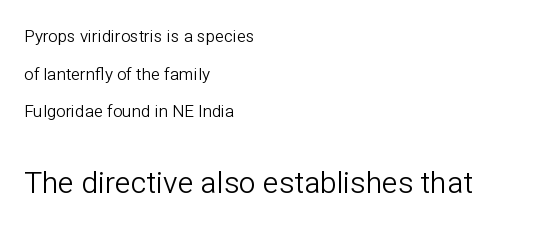
{"serif": "no", "italic": "no", "bold": "no", "weight": "light", "width": "normal", "stroke_contrast": "low", "x_height": "medium", "monospaced": "no", "underline": "no", "align": "left", "line_spacing": "loose", "line_spacing_ratio": 2.21, "letter_spacing": "normal", "letter_spacing_em": 0.0, "larger_block": "second", "size_ratio": 1.76, "glyph_px": 30}
